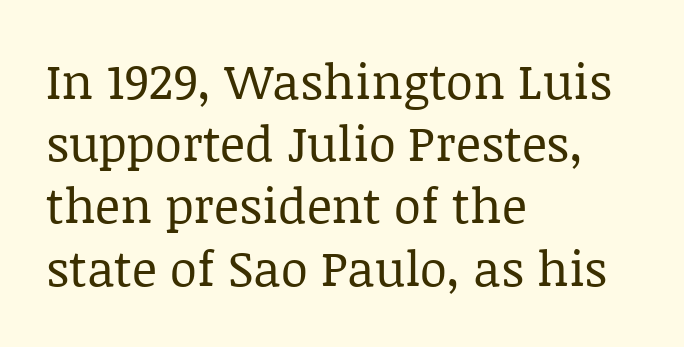
{"serif": "yes", "italic": "no", "bold": "no", "weight": "regular", "width": "normal", "stroke_contrast": "low", "x_height": "large", "monospaced": "no", "underline": "no", "align": "left", "line_spacing": "normal", "line_spacing_ratio": 1.27, "letter_spacing": "normal", "letter_spacing_em": 0.0, "glyph_px": 49}
